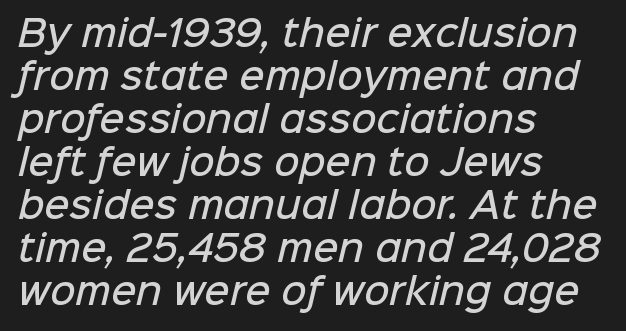
The image shows 35 px semibold sans-serif type; set left-aligned, line spacing 1.23x, normal letter spacing, not underlined; low stroke contrast and a medium x-height.
